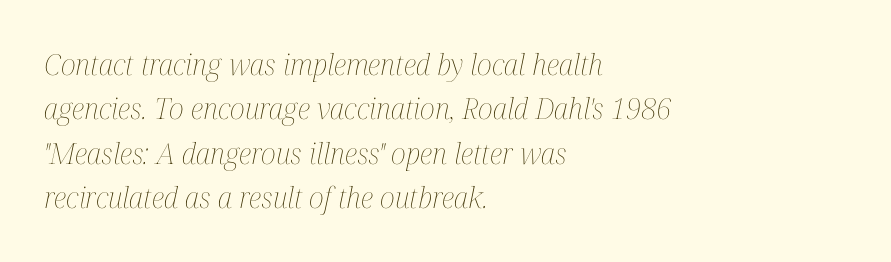
{"italic": "yes", "lean": "right", "slant_degrees": 12, "bold": "no", "weight": "thin", "width": "condensed", "stroke_contrast": "medium", "x_height": "medium", "monospaced": "no", "underline": "no", "align": "left", "line_spacing": "normal", "line_spacing_ratio": 1.53, "letter_spacing": "normal", "letter_spacing_em": 0.0, "glyph_px": 29}
